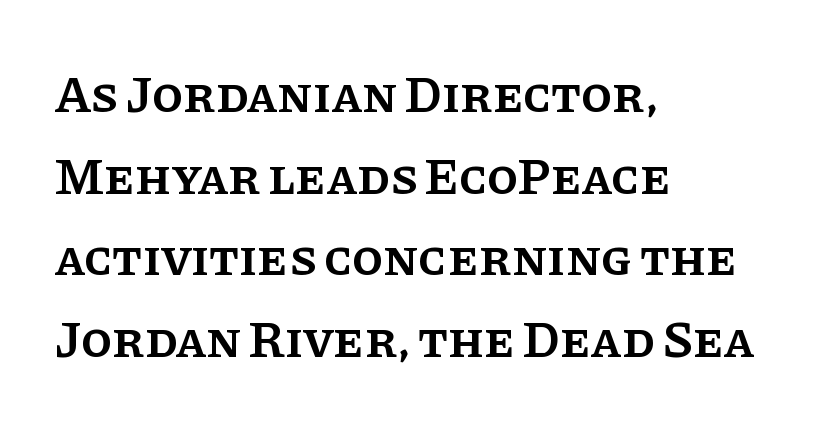
The image shows 51 px semibold serif type, upright; set left-aligned, normal line spacing (1.6x), normal letter spacing, not underlined; low stroke contrast and a large x-height.
